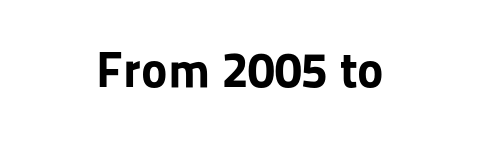
Q: Is the text bold? A: Yes.
Q: Is the text italic (slanted)? A: No, it is upright.
Q: Is the typeface a serif or a sans-serif typeface? A: Sans-serif.
Q: Is the text underlined? A: No.
Q: Is the spacing between letters normal or unusually wide? A: Normal.
Q: Width (condensed, normal, or wide)? A: Normal.
Q: Stroke contrast? A: Low.
Q: x-height? A: Medium.
Q: Monospaced? A: No.
